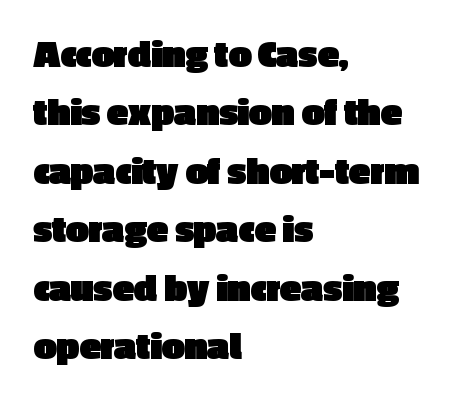
The image shows 40 px heavy sans-serif type, upright; set left-aligned, normal line spacing (1.46x), normal letter spacing, not underlined; a medium x-height.
